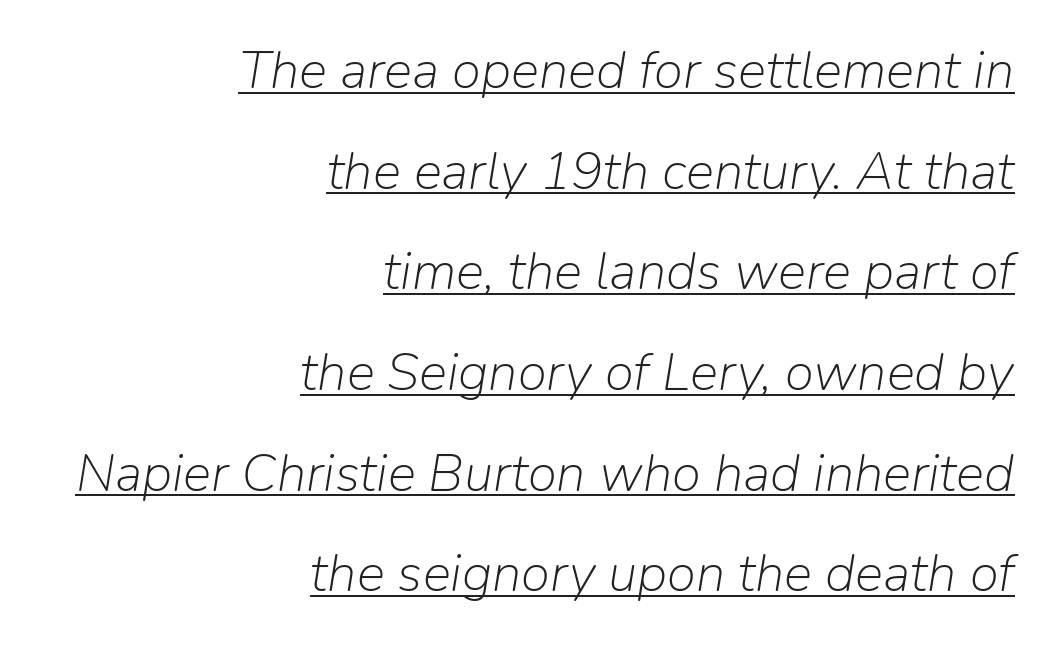
The image shows 53 px light type, italic (leaning right); set right-aligned, loose line spacing (1.9x), normal letter spacing, underlined; low stroke contrast and a medium x-height.
